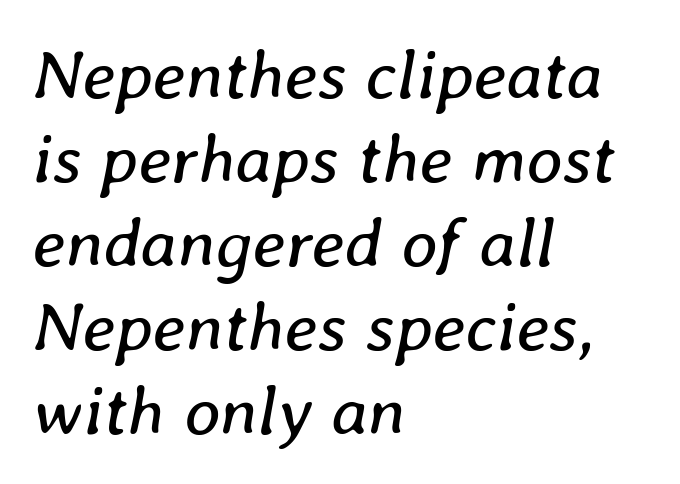
The image shows 70 px regular-weight type, italic (leaning right); set left-aligned, line spacing 1.2x, normal letter spacing, not underlined; low stroke contrast and a medium x-height.
